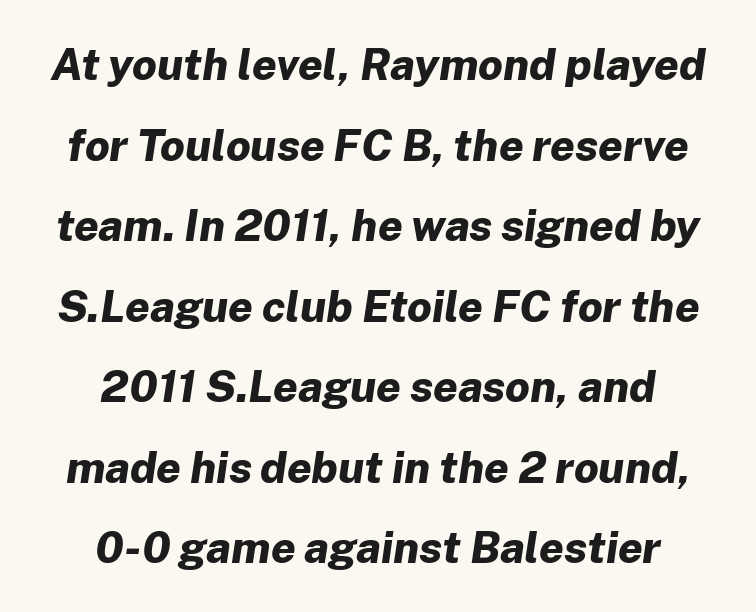
The image shows 44 px bold type, italic (leaning right); set centered, line spacing 1.83x, normal letter spacing, not underlined; low stroke contrast and a medium x-height.
